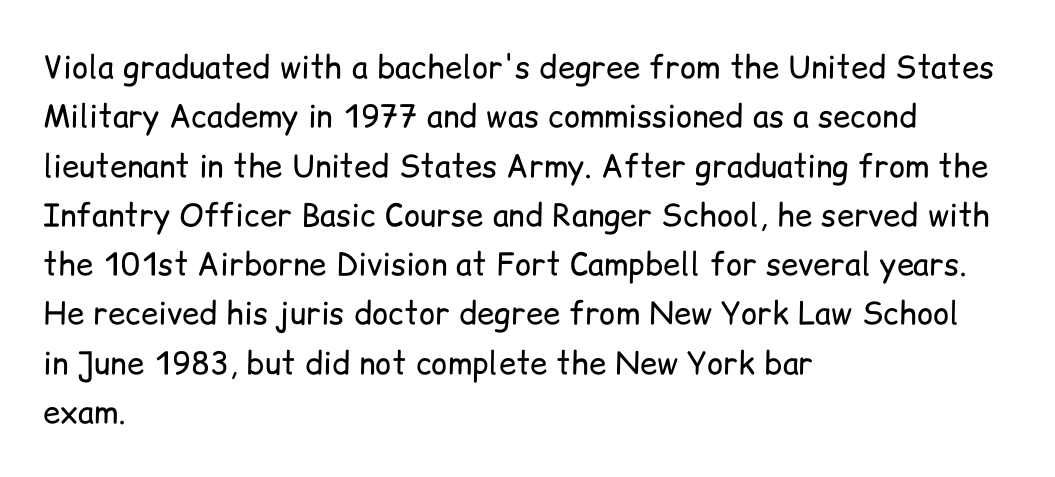
{"serif": "no", "italic": "no", "bold": "no", "weight": "regular", "width": "normal", "stroke_contrast": "low", "x_height": "medium", "monospaced": "no", "underline": "no", "align": "left", "line_spacing": "normal", "line_spacing_ratio": 1.59, "letter_spacing": "normal", "letter_spacing_em": 0.0, "glyph_px": 31}
